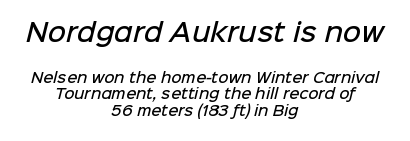
Q: Is the text bold? A: Semi-bold.
Q: Is the text underlined? A: No.
Q: How is the paragraph aligned? A: Centered.
Q: Is the spacing between letters normal or unusually wide? A: Normal.
Q: Which block of text is set in a larger size, the first (top) or the second (bottom)? A: The first (top) one.
